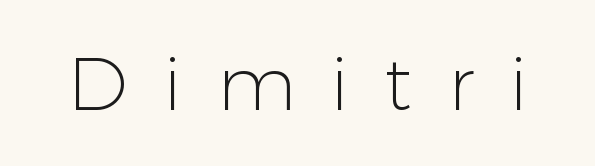
Q: Is the text bold? A: No.
Q: Is the text italic (slanted)? A: No, it is upright.
Q: Is the typeface a serif or a sans-serif typeface? A: Sans-serif.
Q: Is the text underlined? A: No.
Q: Is the spacing between letters normal or unusually wide? A: Unusually wide.
Q: Width (condensed, normal, or wide)? A: Normal.
Q: Stroke contrast? A: Low.
Q: x-height? A: Medium.
Q: Monospaced? A: No.
